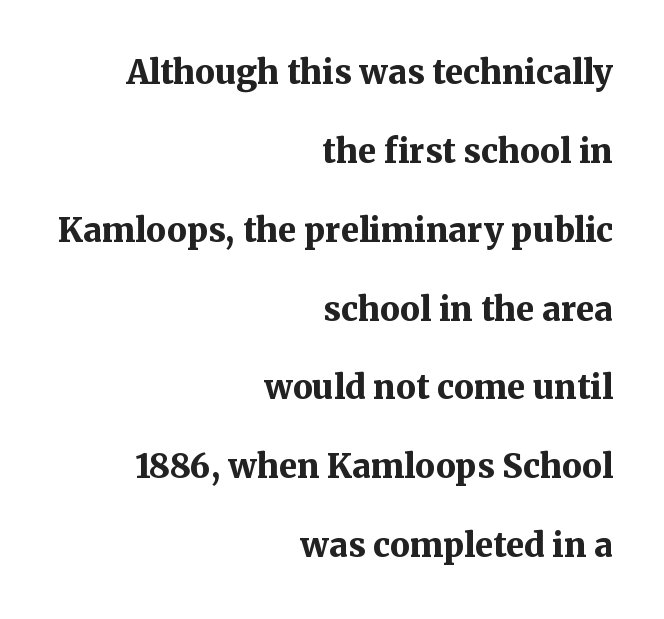
{"serif": "yes", "italic": "no", "bold": "yes", "weight": "bold", "width": "normal", "stroke_contrast": "medium", "x_height": "medium", "monospaced": "no", "underline": "no", "align": "right", "line_spacing": "loose", "line_spacing_ratio": 2.39, "letter_spacing": "normal", "letter_spacing_em": 0.0, "glyph_px": 33}
